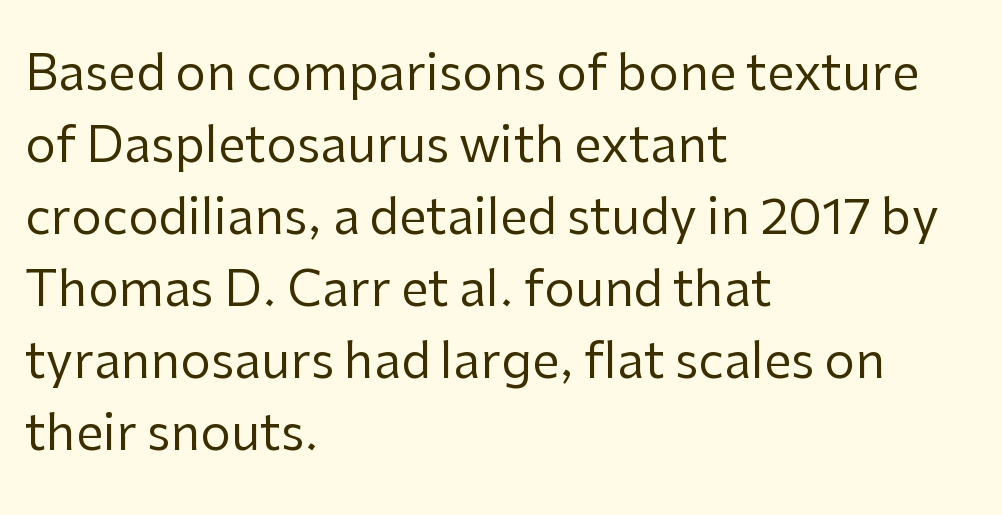
Think standard paragraph weight, or any step lighter than that. The specimen omits any rule beneath the text block's lines. In CSS terms this would be text-align: left. Baseline-to-baseline distance is the conventional proportion of letter height. What stands out about the letter spacing? Nothing — it is the standard amount.
